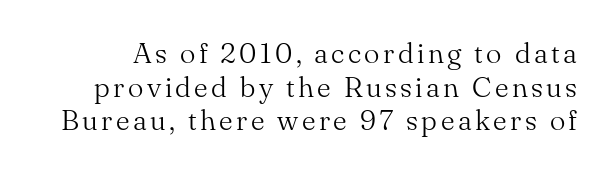
The image shows 29 px light serif type, upright; set line spacing 1.16x, not underlined; medium stroke contrast and a small x-height.
